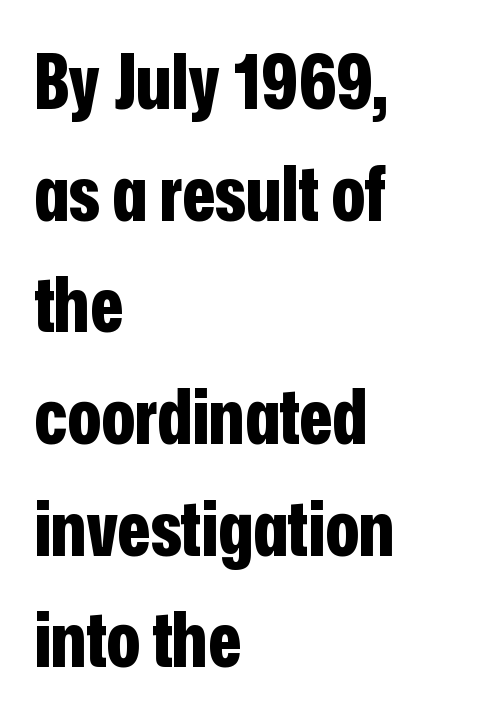
{"serif": "no", "italic": "no", "bold": "yes", "weight": "bold", "width": "condensed", "stroke_contrast": "low", "x_height": "medium", "monospaced": "no", "underline": "no", "align": "left", "line_spacing": "normal", "line_spacing_ratio": 1.45, "letter_spacing": "normal", "letter_spacing_em": 0.0, "glyph_px": 77}
